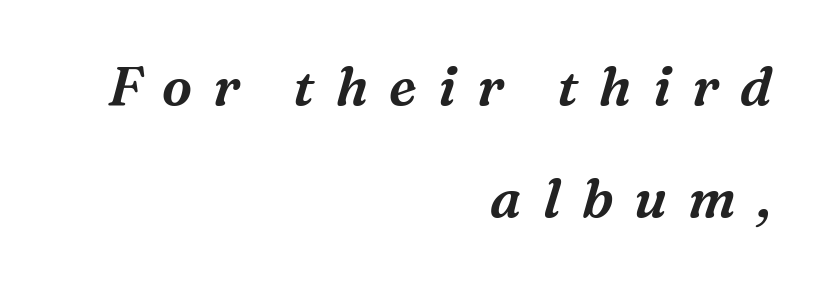
The image shows 54 px serif type, italic (leaning right); set right-aligned, loose line spacing (2.07x), unusually wide letter spacing (+0.39 em), not underlined; medium stroke contrast and a medium x-height.
